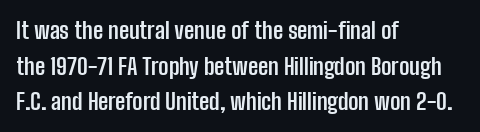
Is the block centered? No — it sits flush against the left margin. A full-strength bold gives these letters their thick strokes. The zone under the glyphs is completely vacant. This sample uses an upright cut, with every glyph sitting square on the baseline. The passage shown has conventional tracking throughout. The line-height multiplier appears to be the usual default.
